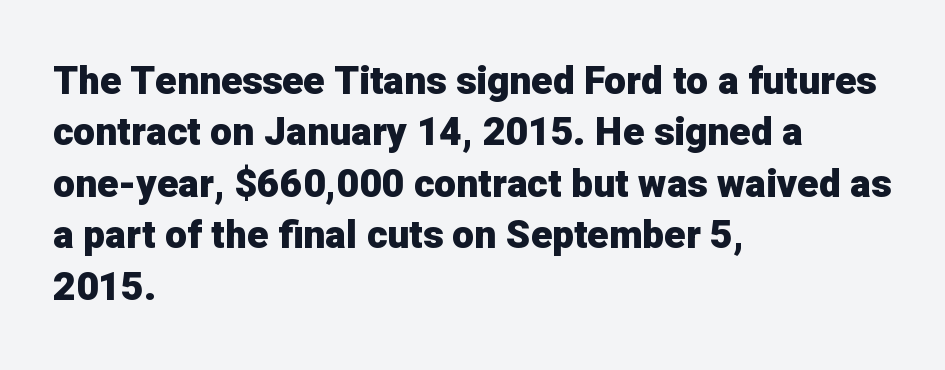
{"serif": "no", "italic": "no", "bold": "yes", "weight": "heavy", "width": "normal", "stroke_contrast": "low", "x_height": "medium", "monospaced": "no", "underline": "no", "align": "left", "line_spacing": "normal", "line_spacing_ratio": 1.32, "letter_spacing": "normal", "letter_spacing_em": 0.0, "glyph_px": 39}
